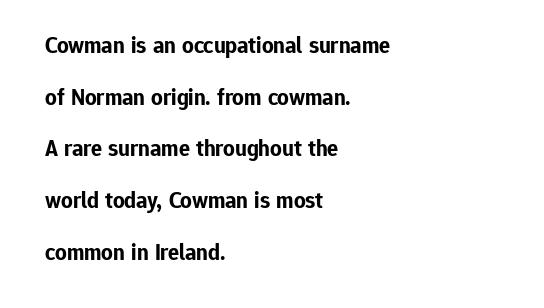
Q: Is the text bold? A: Yes.
Q: Is the text italic (slanted)? A: No, it is upright.
Q: Is the text underlined? A: No.
Q: How is the paragraph aligned? A: Left-aligned.
Q: Is the spacing between letters normal or unusually wide? A: Normal.
Q: Is the spacing between lines tight, normal or loose? A: Loose.
